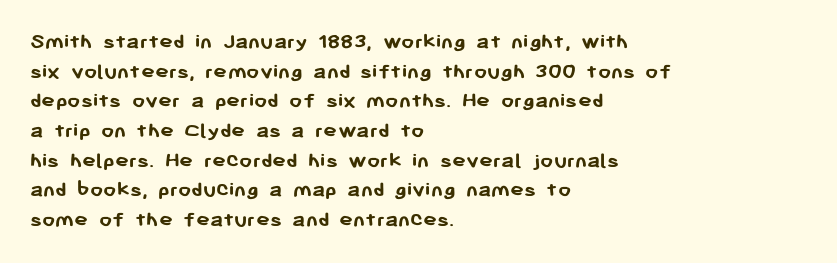
The image shows 23 px bold type, upright; set left-aligned, normal line spacing (1.29x), normal letter spacing, not underlined.
